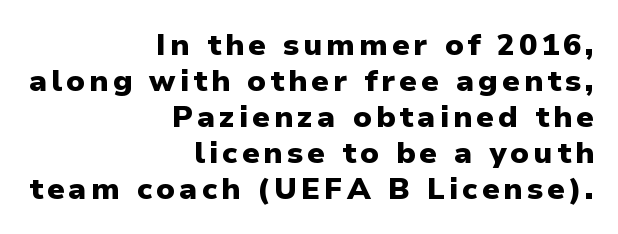
Honestly, there is no underline to notice here at all. Which margin do the lines hug? The right one — the left edge is uneven. Spacing verdict: proportional, widths tailored to each character. Quick note: not italic, upright.
